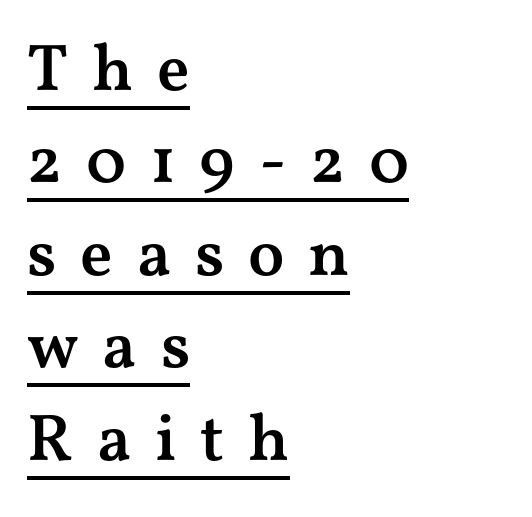
{"serif": "yes", "italic": "no", "bold": "semi", "weight": "semibold", "width": "wide", "stroke_contrast": "medium", "x_height": "medium", "monospaced": "no", "underline": "yes", "align": "left", "line_spacing": "normal", "line_spacing_ratio": 1.4, "letter_spacing": "wide", "letter_spacing_em": 0.36, "glyph_px": 66}
